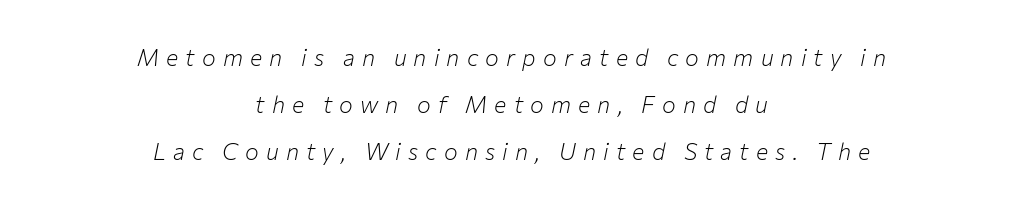
Q: Is the text bold? A: No.
Q: Is the text italic (slanted)? A: Yes, it leans right by about 12 degrees.
Q: Is the text underlined? A: No.
Q: How is the paragraph aligned? A: Centered.
Q: Is the spacing between letters normal or unusually wide? A: Unusually wide.
Q: Is the spacing between lines tight, normal or loose? A: Loose.
